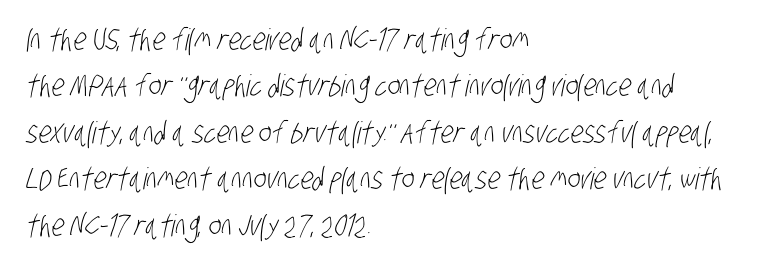
Just letters on the line, the space beneath them empty. Looks like regular typesetting: each glyph gets only the width it needs. To sum up the face: it is a sans, with no serifs. This rendering leaves character spacing at its baseline value. The face looks like a standard text weight, possibly lighter. The typesetter chose a ragged-right arrangement here.
